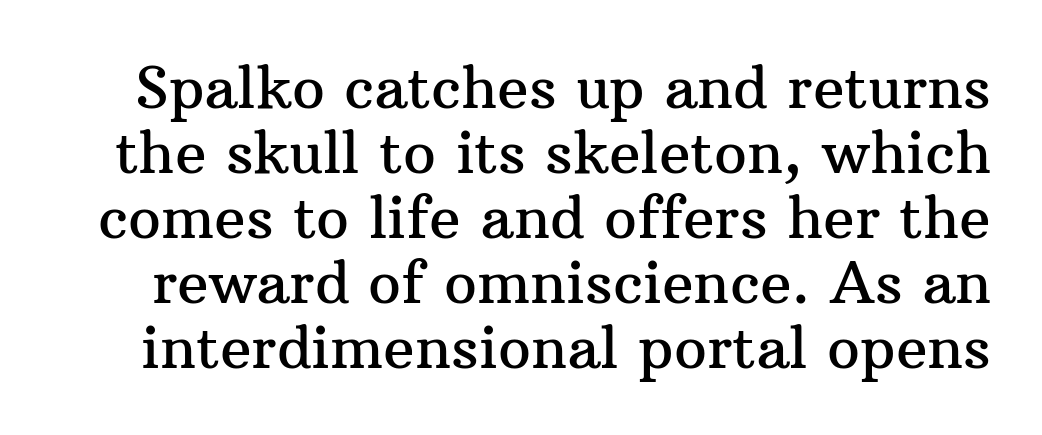
Yep, those are serifs on the letters. Notice how descenders almost collide with the ascenders below — that's tight leading. Between one letter and the next there's only the usual sliver of space. The gap between lines stays unmarked. A typesetter would call this proportional, since set widths differ per character.
